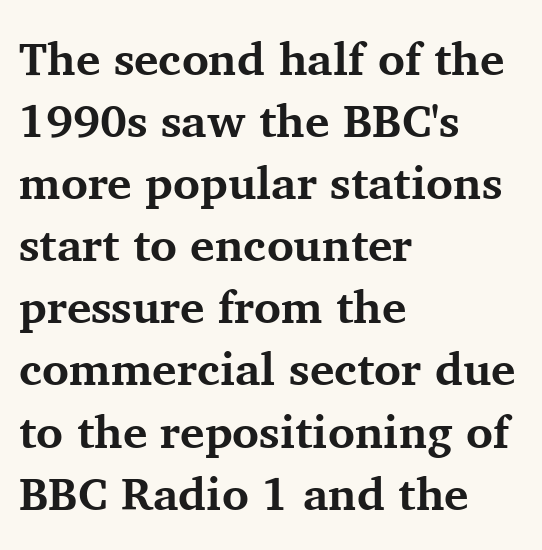
The image shows 46 px bold serif type, upright; set left-aligned, normal line spacing (1.35x), normal letter spacing, not underlined; medium stroke contrast and a medium x-height.
